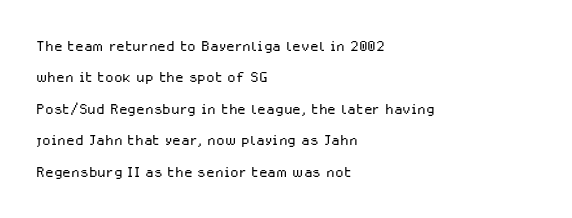
Q: Is the text bold? A: No.
Q: Is the text italic (slanted)? A: No, it is upright.
Q: Is the text underlined? A: No.
Q: How is the paragraph aligned? A: Left-aligned.
Q: Is the spacing between letters normal or unusually wide? A: Normal.
Q: Is the spacing between lines tight, normal or loose? A: Normal.
